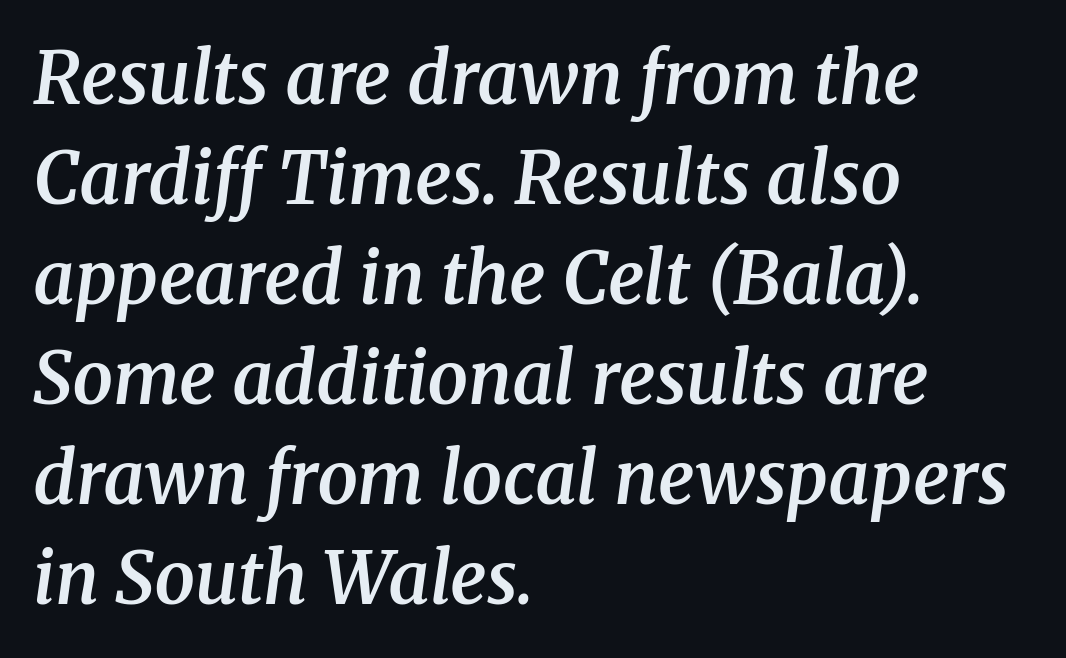
The image shows 72 px semibold serif type, italic (leaning right); set left-aligned, normal line spacing (1.39x), normal letter spacing, not underlined; medium stroke contrast and a medium x-height.
